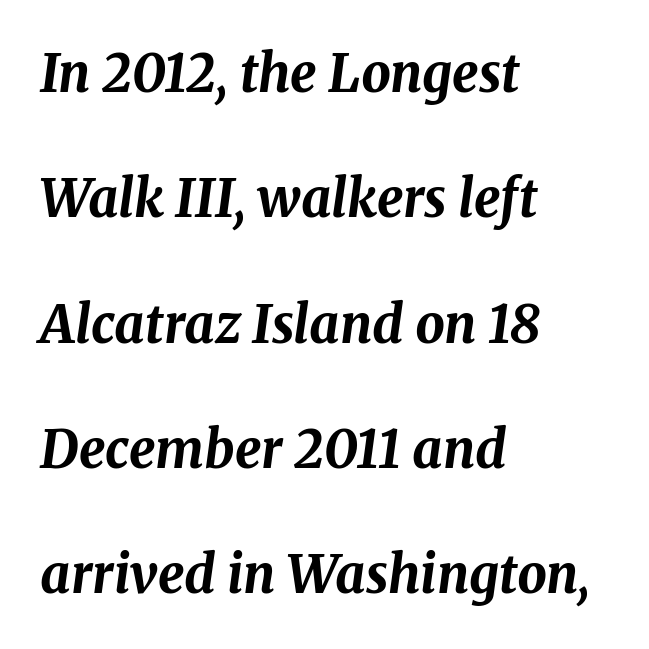
A typesetter would call this proportional, since set widths differ per character. Each row of text sits above clean, open space. Students, note that the glyphs here touch the page at normal intervals. If you drew a ruler down the left edge, every line would touch it. The leading is generous, giving the passage an open texture. A full-strength bold gives these letters their thick strokes.
